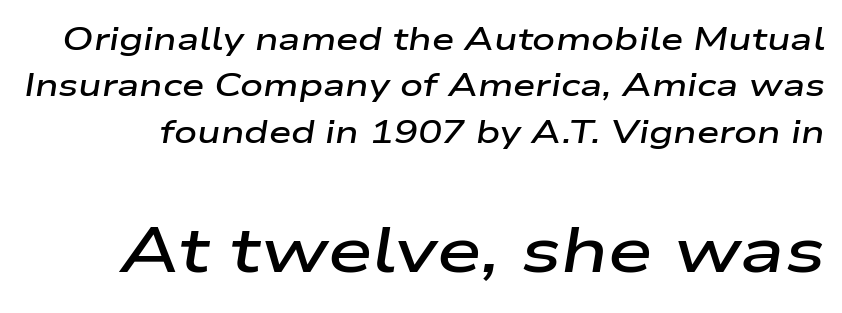
{"italic": "yes", "lean": "right", "slant_degrees": 9, "bold": "semi", "weight": "semibold", "width": "wide", "stroke_contrast": "low", "x_height": "medium", "monospaced": "no", "underline": "no", "line_spacing": "normal", "line_spacing_ratio": 1.45, "letter_spacing": "normal", "letter_spacing_em": 0.0, "larger_block": "second", "size_ratio": 2.0, "glyph_px": 64}
